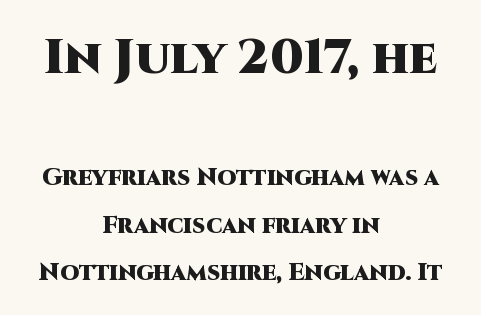
{"serif": "no", "italic": "no", "bold": "yes", "weight": "heavy", "width": "normal", "stroke_contrast": "high", "x_height": "large", "monospaced": "no", "underline": "no", "align": "center", "line_spacing": "loose", "line_spacing_ratio": 1.98, "letter_spacing": "normal", "letter_spacing_em": 0.0, "larger_block": "first", "size_ratio": 2.04, "glyph_px": 49}
